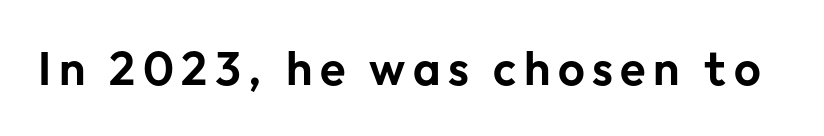
The image shows 47 px sans-serif type, upright; set not underlined; low stroke contrast and a medium x-height.
